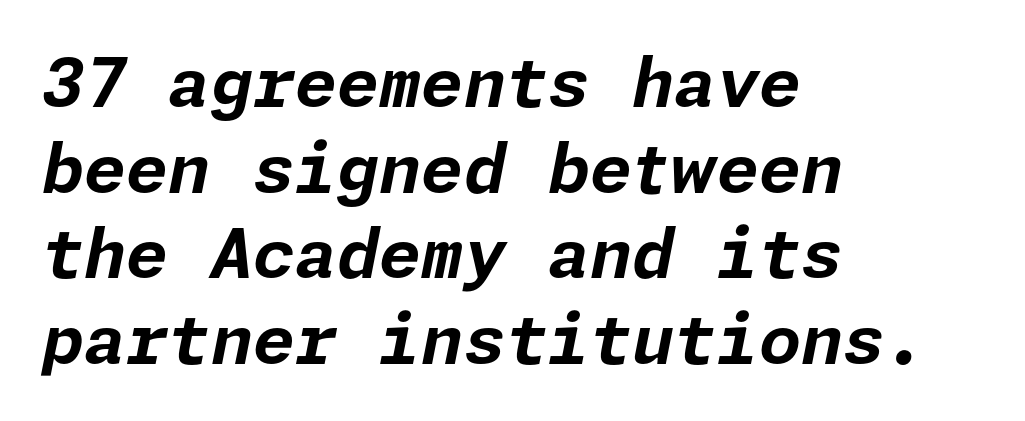
Every character sits at an angle, as italics do. Honestly, there is no underline to notice here at all. Each word holds together tightly as a unit, with standard inter-letter gaps. This sample is left-justified, so line endings fall wherever the words run out. Caption: bold face, heavy strokes.
